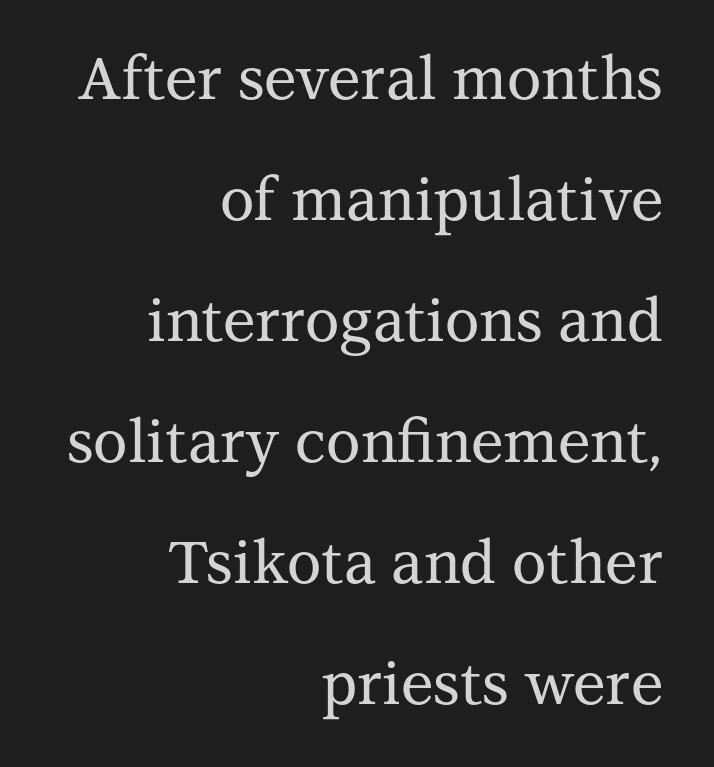
Q: Is the text italic (slanted)? A: No, it is upright.
Q: Is the typeface a serif or a sans-serif typeface? A: Serif.
Q: Is the text underlined? A: No.
Q: How is the paragraph aligned? A: Right-aligned.
Q: Is the spacing between letters normal or unusually wide? A: Normal.
Q: Is the spacing between lines tight, normal or loose? A: Loose.
Q: Width (condensed, normal, or wide)? A: Normal.
Q: Stroke contrast? A: Medium.
Q: x-height? A: Medium.
Q: Monospaced? A: No.
